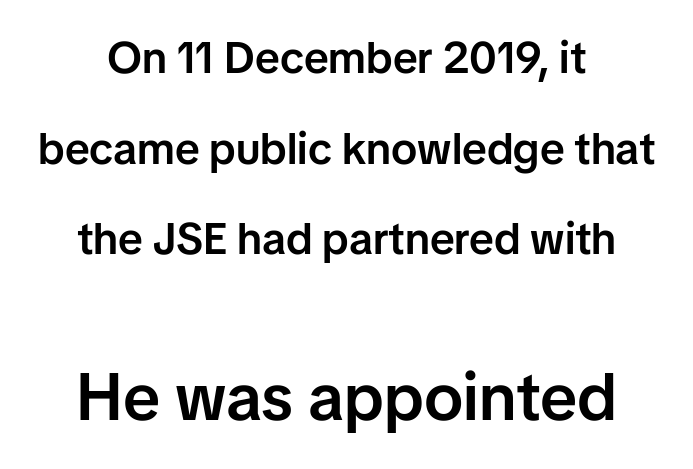
The image shows 66 px semibold sans-serif type, upright; set centered, loose line spacing (2.06x), normal letter spacing, not underlined; the second (bottom) block is 1.5x larger; low stroke contrast and a medium x-height.
